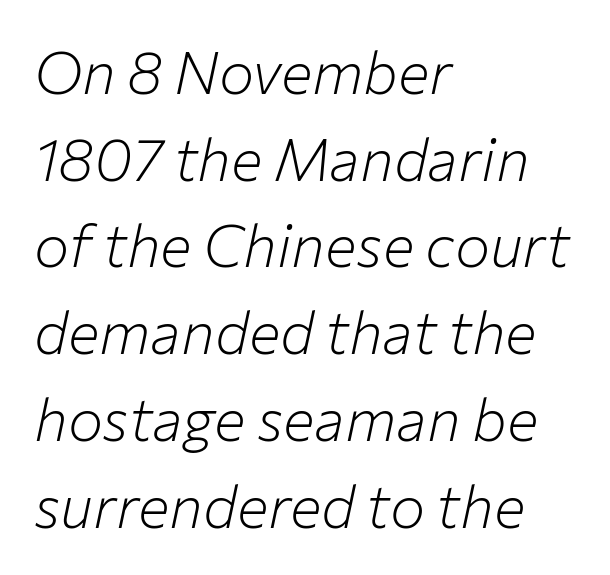
Summary of weight: not heavy and not bold. No word sits above an underline. Tall strokes in this sample are angled rather than plumb. Tracking here is standard; glyphs follow each other at the usual distance. Layout note: lines flush left. Notice how descenders clear the ascenders below comfortably — that's standard leading.
